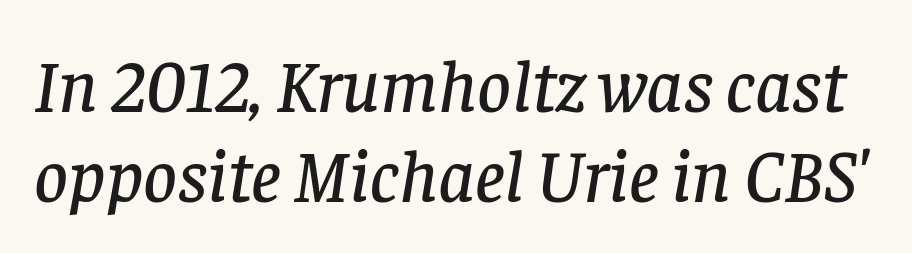
The passage shown is not underscored anywhere. These lines keep a tight, regular rhythm from letter to letter. Spacing verdict: proportional, widths tailored to each character. This is serif lettering, the kind often seen in printed books. Yep, that's italic — everything's leaning.
